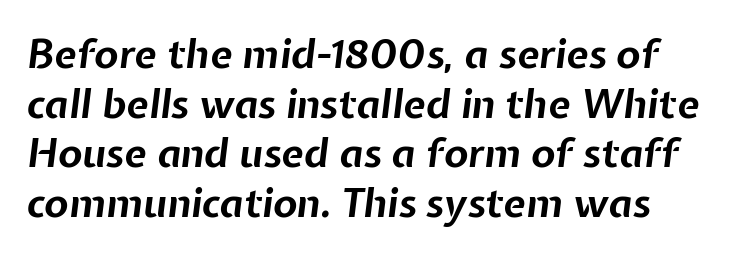
Q: Is the text bold? A: Yes.
Q: Is the text italic (slanted)? A: Yes, it leans right by about 7 degrees.
Q: Is the text underlined? A: No.
Q: Is the spacing between letters normal or unusually wide? A: Normal.
Q: Width (condensed, normal, or wide)? A: Normal.
Q: Stroke contrast? A: Low.
Q: x-height? A: Medium.
Q: Monospaced? A: No.
